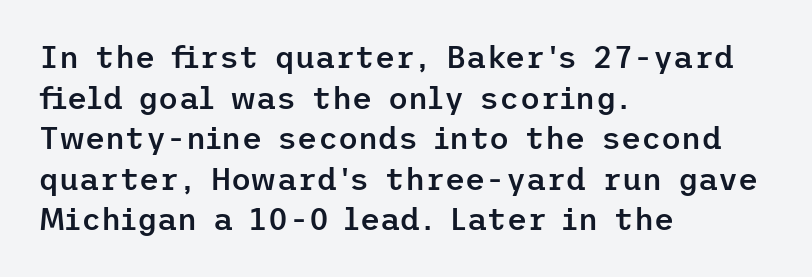
Nope, no serifs anywhere on these letters. Is there any slant? The stems are plumb. The block of text has a typical density, with ordinary space between rows. Does extra space separate the letters? No, they use regular spacing.
